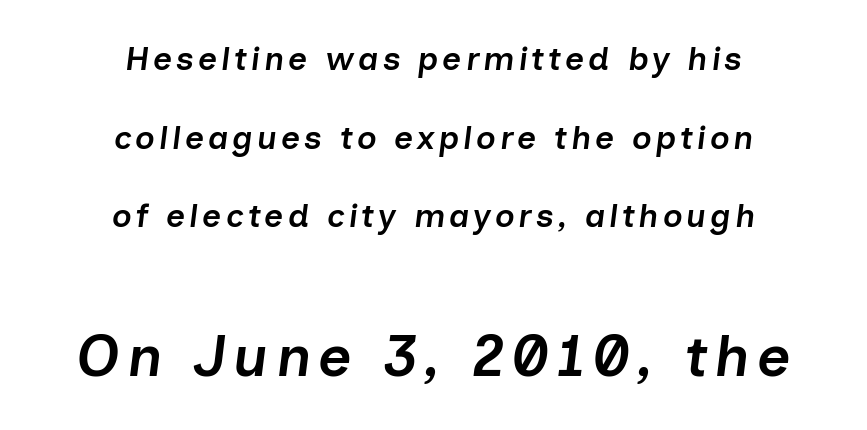
Q: Is the text bold? A: Semi-bold.
Q: Is the text italic (slanted)? A: Yes, it leans right by about 7 degrees.
Q: Is the text underlined? A: No.
Q: How is the paragraph aligned? A: Centered.
Q: Is the spacing between lines tight, normal or loose? A: Loose.
Q: Which block of text is set in a larger size, the first (top) or the second (bottom)? A: The second (bottom) one.
Q: Width (condensed, normal, or wide)? A: Normal.
Q: Stroke contrast? A: Low.
Q: x-height? A: Medium.
Q: Monospaced? A: No.
